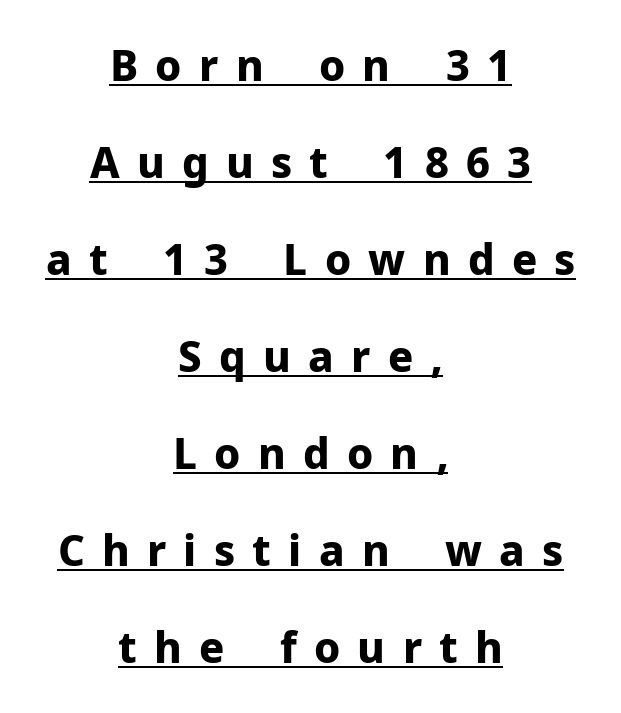
The image shows 42 px bold sans-serif type, upright; set centered, loose line spacing (2.31x), unusually wide letter spacing (+0.41 em), underlined; low stroke contrast and a medium x-height.
